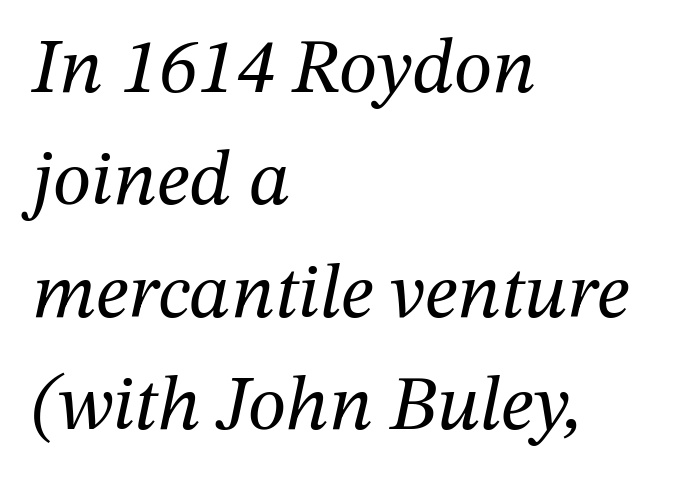
Looks like regular typesetting: each glyph gets only the width it needs. A student would call this left alignment; a typographer would say flush left, rag right. Stems and bowls with no extra thickness — not bold. Descender tails drop into unmarked territory.
